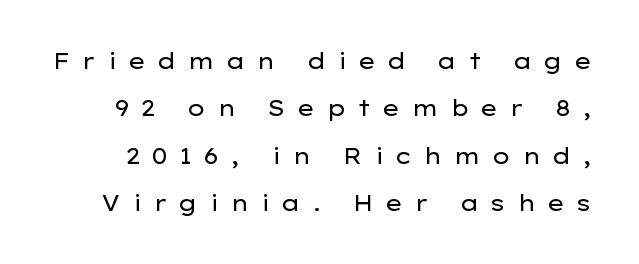
{"italic": "no", "bold": "no", "underline": "no", "line_spacing": "loose", "line_spacing_ratio": 2.15, "letter_spacing": "wide", "letter_spacing_em": 0.49, "glyph_px": 22}
